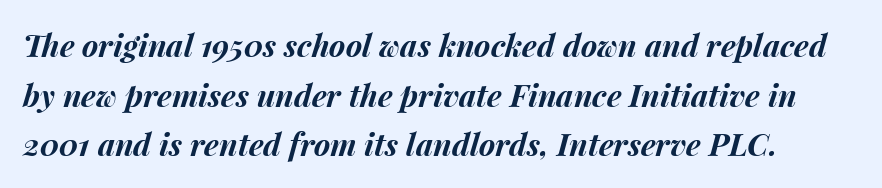
The image shows 31 px bold type, italic (leaning right); set normal line spacing (1.6x), normal letter spacing, not underlined; medium stroke contrast and a medium x-height.
